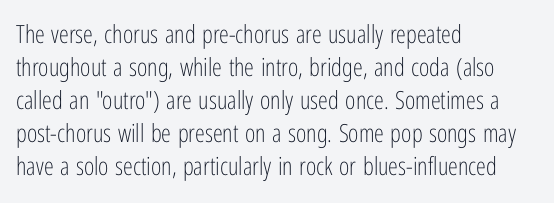
{"italic": "no", "bold": "no", "underline": "no", "align": "left", "line_spacing": "normal", "line_spacing_ratio": 1.32, "letter_spacing": "normal", "letter_spacing_em": 0.0, "glyph_px": 25}
